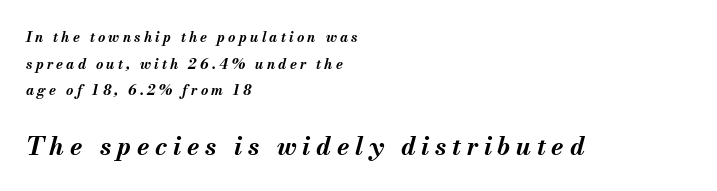
Q: Is the text bold? A: Yes.
Q: Is the text italic (slanted)? A: Yes, it leans right by about 13 degrees.
Q: Is the text underlined? A: No.
Q: How is the paragraph aligned? A: Left-aligned.
Q: Is the spacing between letters normal or unusually wide? A: Unusually wide.
Q: Is the spacing between lines tight, normal or loose? A: Loose.
Q: Which block of text is set in a larger size, the first (top) or the second (bottom)? A: The second (bottom) one.
